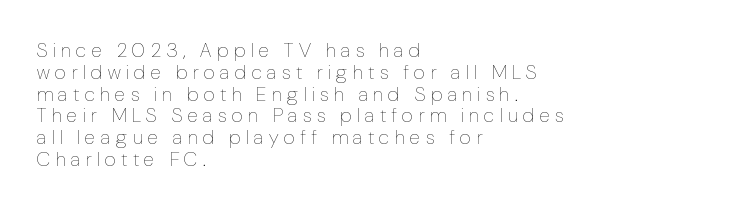
The image shows 20 px text type, upright; set left-aligned, tight line spacing (1.09x), unusually wide letter spacing (+0.28 em), not underlined.
